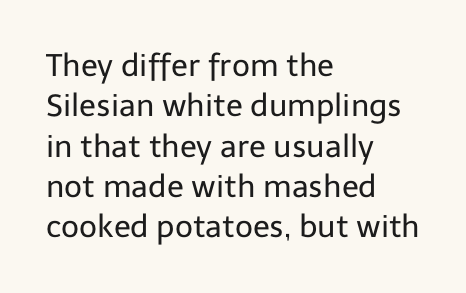
The image shows 31 px regular-weight sans-serif type, upright; set left-aligned, normal line spacing (1.3x), normal letter spacing, not underlined; low stroke contrast and a medium x-height.
